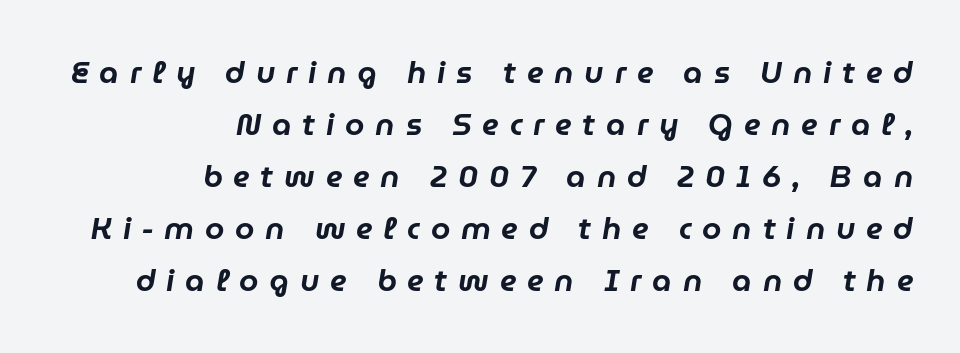
Q: Is the text italic (slanted)? A: Yes, it leans right by about 9 degrees.
Q: Is the text underlined? A: No.
Q: How is the paragraph aligned? A: Right-aligned.
Q: Is the spacing between letters normal or unusually wide? A: Unusually wide.
Q: Is the spacing between lines tight, normal or loose? A: Normal.
Q: Width (condensed, normal, or wide)? A: Normal.
Q: Stroke contrast? A: Low.
Q: x-height? A: Medium.
Q: Monospaced? A: No.
